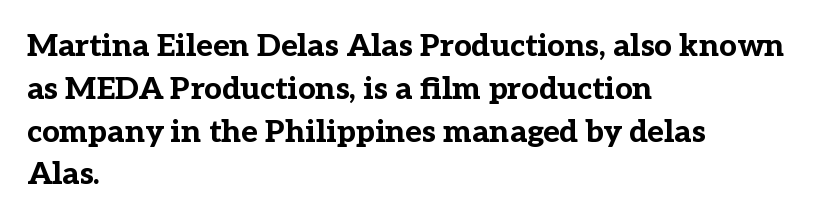
The image shows 31 px bold serif type, upright; set left-aligned, normal line spacing (1.38x), normal letter spacing, not underlined; low stroke contrast and a medium x-height.
